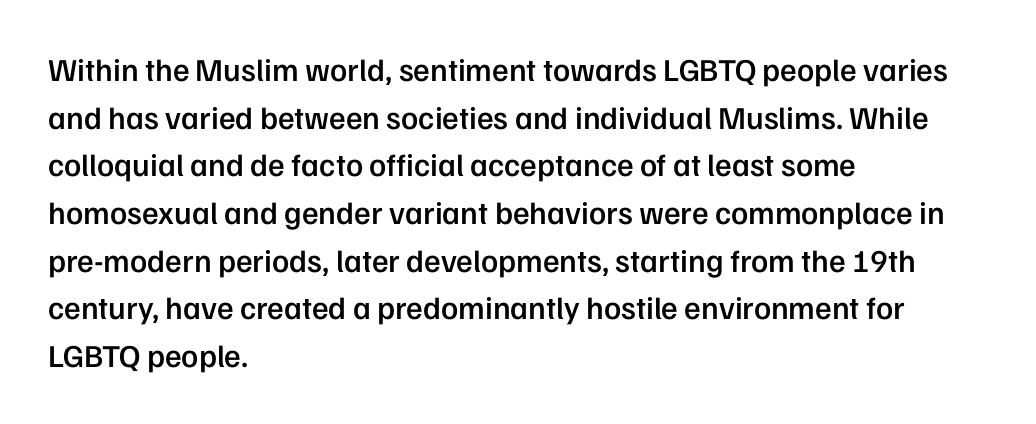
Q: Is the text bold? A: Semi-bold.
Q: Is the text italic (slanted)? A: No, it is upright.
Q: Is the typeface a serif or a sans-serif typeface? A: Sans-serif.
Q: Is the text underlined? A: No.
Q: How is the paragraph aligned? A: Left-aligned.
Q: Is the spacing between letters normal or unusually wide? A: Normal.
Q: Is the spacing between lines tight, normal or loose? A: Normal.
Q: Width (condensed, normal, or wide)? A: Normal.
Q: Stroke contrast? A: Low.
Q: x-height? A: Medium.
Q: Monospaced? A: No.
